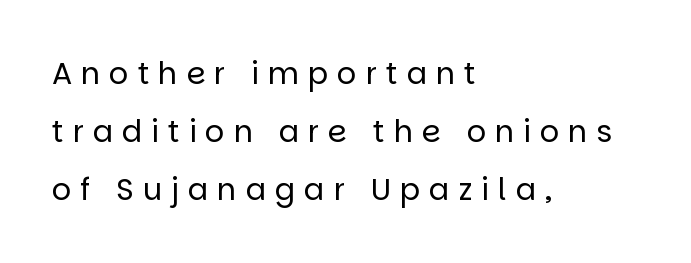
{"serif": "no", "italic": "no", "bold": "no", "weight": "regular", "width": "normal", "stroke_contrast": "low", "x_height": "large", "monospaced": "no", "underline": "no", "align": "left", "line_spacing": "loose", "line_spacing_ratio": 1.93, "letter_spacing": "wide", "letter_spacing_em": 0.3, "glyph_px": 30}
